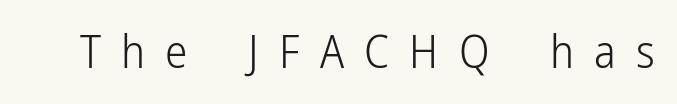
Nope, no serifs anywhere on these letters. Letter spacing: wide. Descender tails drop into unmarked territory. Notice how the stems are strictly vertical — no italics here. No extra ink here — the face is not bold.
